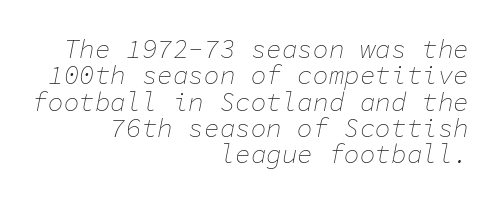
The image shows 26 px text type, italic (leaning right); set right-aligned, tight line spacing (1.01x), normal letter spacing, not underlined.
